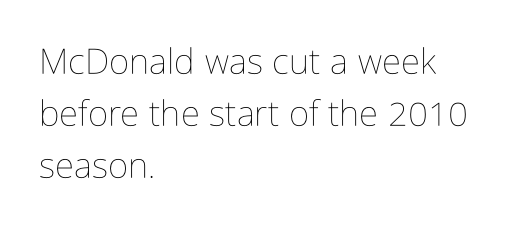
The horizontal fit of the characters is conventional and even. Vertical strokes here are truly vertical. Leading matches the norm, producing a regular column. The face used here is proportionally spaced, like ordinary book or web type. Plain, unruled lines of type. Caption: multi-line text, flush left, ragged right.
